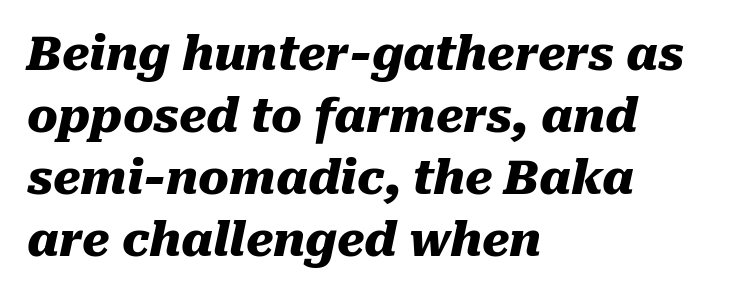
Q: Is the text bold? A: Yes.
Q: Is the text italic (slanted)? A: Yes, it leans right by about 10 degrees.
Q: Is the text underlined? A: No.
Q: How is the paragraph aligned? A: Left-aligned.
Q: Is the spacing between letters normal or unusually wide? A: Normal.
Q: Is the spacing between lines tight, normal or loose? A: Normal.
Q: Width (condensed, normal, or wide)? A: Normal.
Q: Stroke contrast? A: Medium.
Q: x-height? A: Medium.
Q: Monospaced? A: No.
